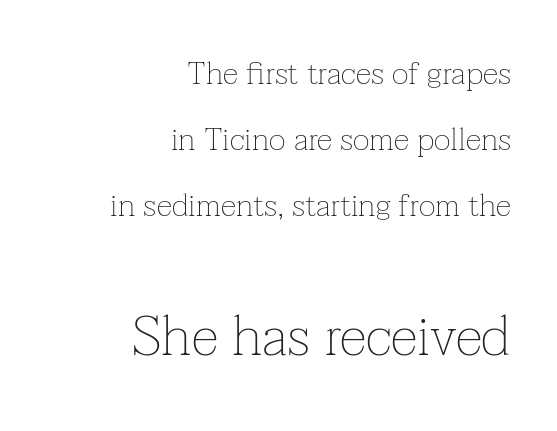
Q: Is the text bold? A: No.
Q: Is the text italic (slanted)? A: No, it is upright.
Q: Is the typeface a serif or a sans-serif typeface? A: Serif.
Q: Is the text underlined? A: No.
Q: How is the paragraph aligned? A: Right-aligned.
Q: Is the spacing between letters normal or unusually wide? A: Normal.
Q: Is the spacing between lines tight, normal or loose? A: Loose.
Q: Which block of text is set in a larger size, the first (top) or the second (bottom)? A: The second (bottom) one.
Q: Width (condensed, normal, or wide)? A: Normal.
Q: Stroke contrast? A: Low.
Q: x-height? A: Medium.
Q: Monospaced? A: No.
